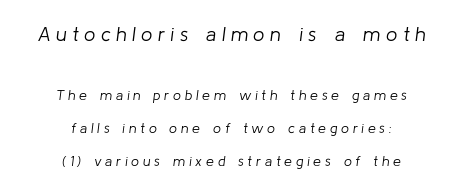
Successive baselines arrive slowly, with a big drop between each. The string is rendered with underlining switched off. Spacing between characters has been opened up far beyond the box default. The letters in the upper block stand taller than those in the block below. Observe the lean: these are italic letterforms. No chunkiness to these letters — they're not bold.
